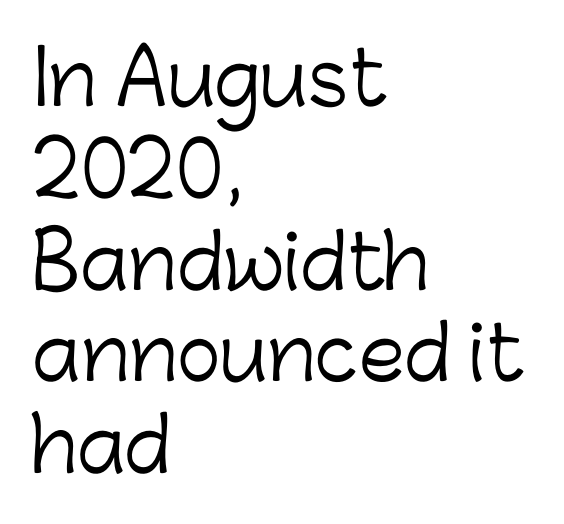
{"serif": "no", "italic": "no", "bold": "no", "weight": "light", "width": "normal", "stroke_contrast": "low", "x_height": "medium", "monospaced": "no", "underline": "no", "align": "left", "line_spacing_ratio": 1.24, "letter_spacing": "normal", "letter_spacing_em": 0.0, "glyph_px": 74}
